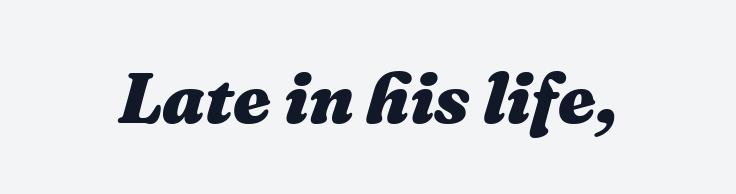
The image shows 72 px heavy type, italic (leaning right); set normal letter spacing, not underlined; medium stroke contrast and a medium x-height.
